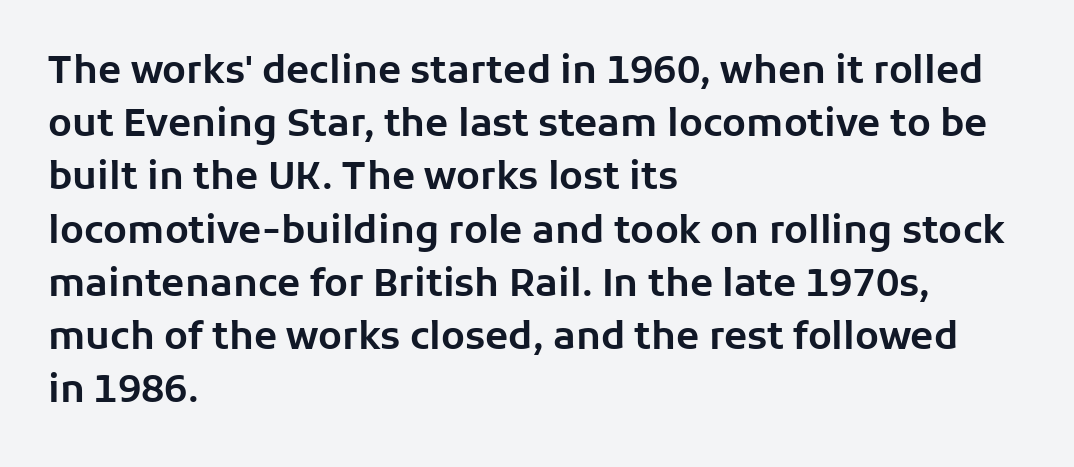
The image shows 38 px sans-serif type, upright; set left-aligned, normal line spacing (1.4x), normal letter spacing, not underlined; low stroke contrast and a medium x-height.
